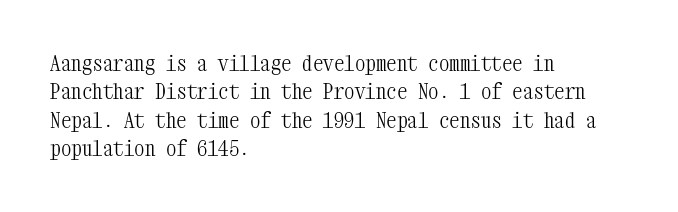
The image shows 21 px text type, upright; set left-aligned, normal line spacing (1.35x), normal letter spacing, not underlined.
